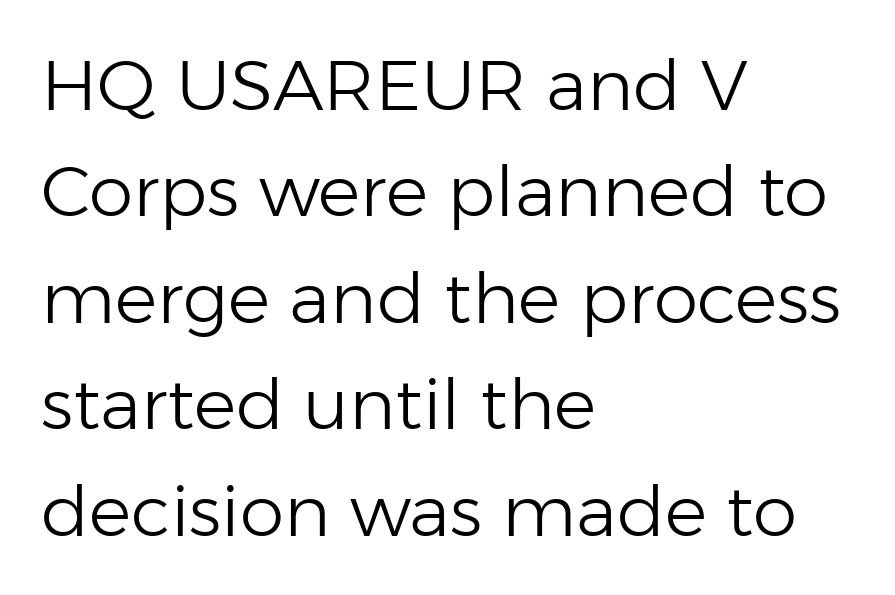
Q: Is the text bold? A: No.
Q: Is the text italic (slanted)? A: No, it is upright.
Q: Is the typeface a serif or a sans-serif typeface? A: Sans-serif.
Q: Is the text underlined? A: No.
Q: How is the paragraph aligned? A: Left-aligned.
Q: Is the spacing between letters normal or unusually wide? A: Normal.
Q: Is the spacing between lines tight, normal or loose? A: Normal.
Q: Width (condensed, normal, or wide)? A: Normal.
Q: Stroke contrast? A: Low.
Q: x-height? A: Medium.
Q: Monospaced? A: No.
